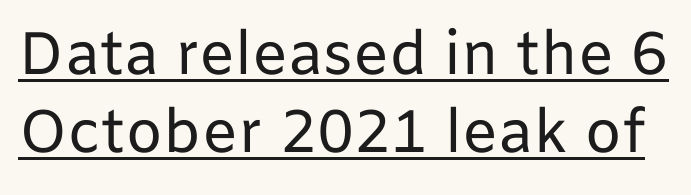
Q: Is the text bold? A: No.
Q: Is the text italic (slanted)? A: No, it is upright.
Q: Is the typeface a serif or a sans-serif typeface? A: Sans-serif.
Q: Is the text underlined? A: Yes.
Q: Is the spacing between letters normal or unusually wide? A: Normal.
Q: Is the spacing between lines tight, normal or loose? A: Normal.
Q: Width (condensed, normal, or wide)? A: Normal.
Q: Stroke contrast? A: Low.
Q: x-height? A: Medium.
Q: Monospaced? A: No.
